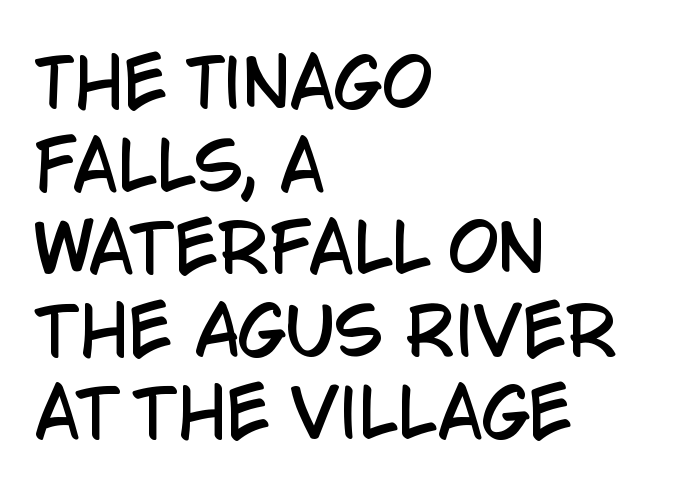
Each letter's strokes conclude bluntly, with no projecting serifs. In terms of leading, this rendering sits right in the middle. Which margin do the lines hug? The left one — the right edge is uneven. The face used here is proportionally spaced, like ordinary book or web type. The passage shown has conventional tracking throughout.
